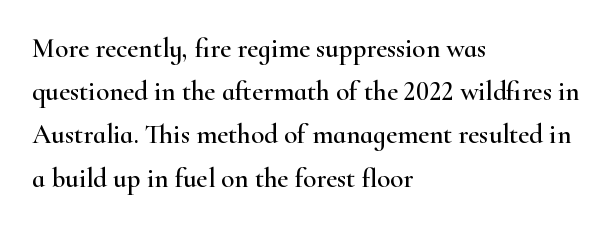
The image shows 27 px text type, upright; set left-aligned, normal line spacing (1.6x), normal letter spacing, not underlined.
